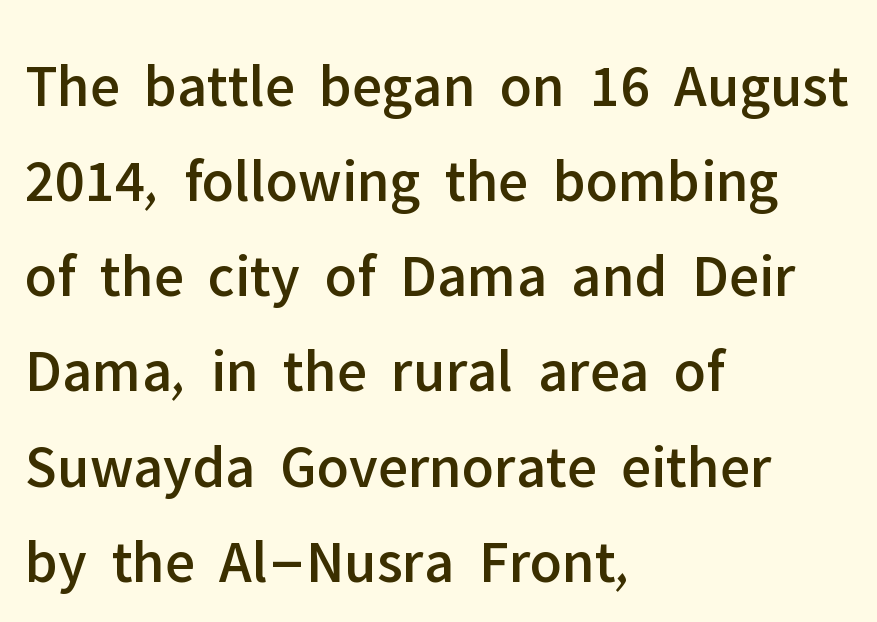
Q: Is the text italic (slanted)? A: No, it is upright.
Q: Is the typeface a serif or a sans-serif typeface? A: Sans-serif.
Q: Is the text underlined? A: No.
Q: How is the paragraph aligned? A: Left-aligned.
Q: Is the spacing between letters normal or unusually wide? A: Normal.
Q: Is the spacing between lines tight, normal or loose? A: Normal.
Q: Width (condensed, normal, or wide)? A: Normal.
Q: Stroke contrast? A: Low.
Q: x-height? A: Medium.
Q: Monospaced? A: No.
